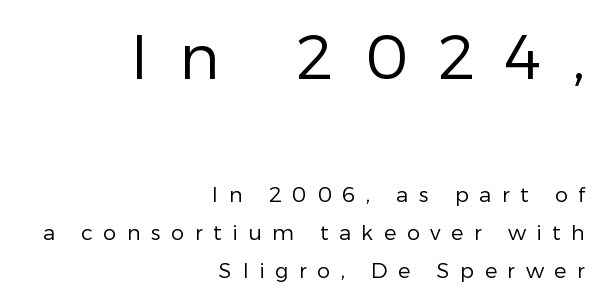
The rag falls on the left side of this text block. This sample has the flowing, uneven cadence of proportional lettering. Loose tracking; the words dissolve into strings of separated letters. Ordinary non-slanted type is in use.
